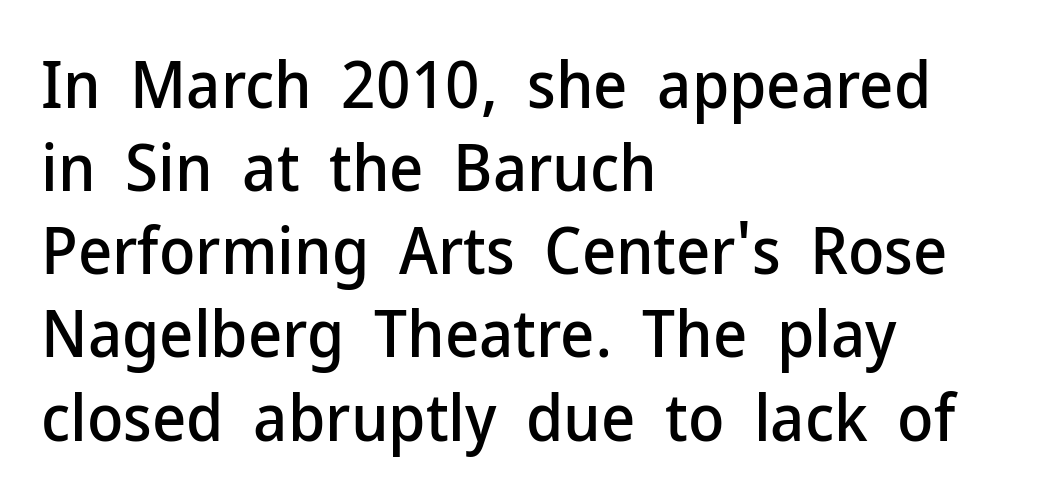
{"serif": "no", "italic": "no", "width": "normal", "stroke_contrast": "low", "x_height": "medium", "monospaced": "no", "underline": "no", "align": "left", "line_spacing": "normal", "line_spacing_ratio": 1.26, "letter_spacing": "normal", "letter_spacing_em": 0.0, "glyph_px": 66}
